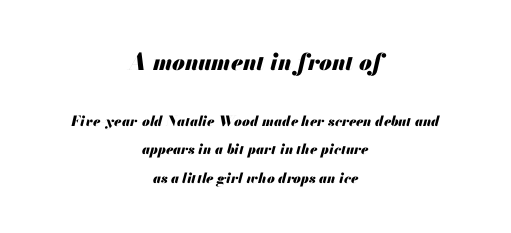
A student would notice the top passage is typeset larger than what follows. How are the letters spaced? Ordinarily, with no added tracking. You can tell it's italic because the verticals aren't actually vertical. The space between consecutive lines is lavish.
